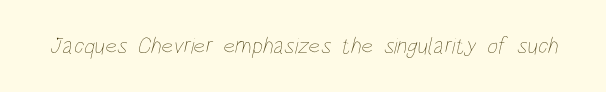
Q: Is the text bold? A: No.
Q: Is the text underlined? A: No.
Q: Is the spacing between letters normal or unusually wide? A: Normal.
